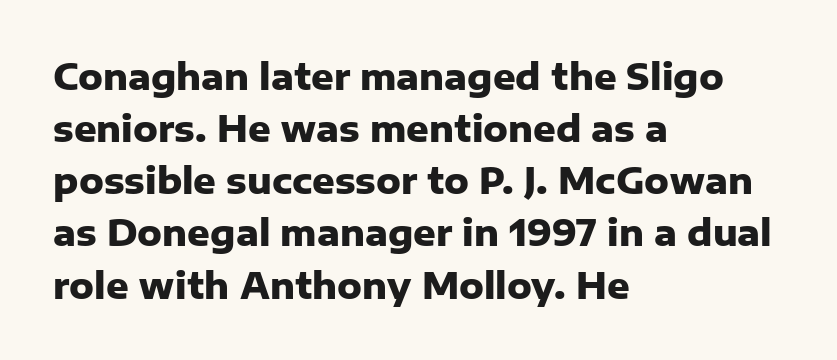
{"serif": "no", "italic": "no", "bold": "yes", "weight": "heavy", "width": "normal", "stroke_contrast": "low", "x_height": "medium", "monospaced": "no", "underline": "no", "align": "left", "line_spacing": "normal", "line_spacing_ratio": 1.49, "letter_spacing": "normal", "letter_spacing_em": 0.0, "glyph_px": 35}
